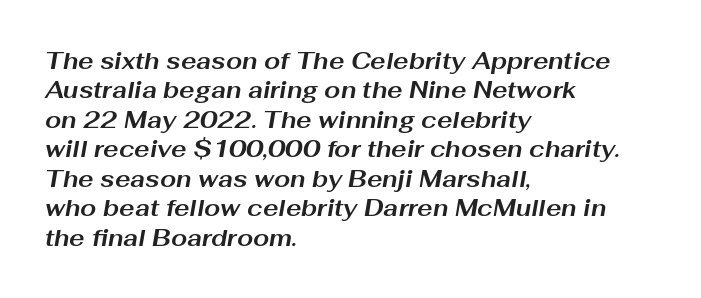
{"italic": "yes", "lean": "right", "slant_degrees": 10, "bold": "yes", "underline": "no", "align": "left", "line_spacing": "normal", "line_spacing_ratio": 1.28, "letter_spacing": "normal", "letter_spacing_em": 0.0, "glyph_px": 23}
